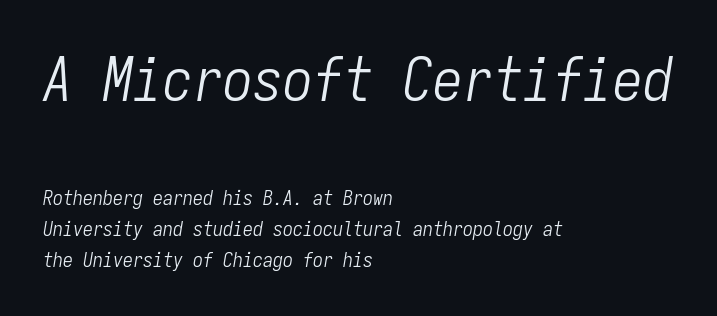
Q: Is the text bold? A: No.
Q: Is the text italic (slanted)? A: Yes, it leans right by about 9 degrees.
Q: Is the text underlined? A: No.
Q: How is the paragraph aligned? A: Left-aligned.
Q: Is the spacing between letters normal or unusually wide? A: Normal.
Q: Is the spacing between lines tight, normal or loose? A: Normal.
Q: Which block of text is set in a larger size, the first (top) or the second (bottom)? A: The first (top) one.
Q: Width (condensed, normal, or wide)? A: Condensed.
Q: Stroke contrast? A: Low.
Q: x-height? A: Medium.
Q: Monospaced? A: Yes.
